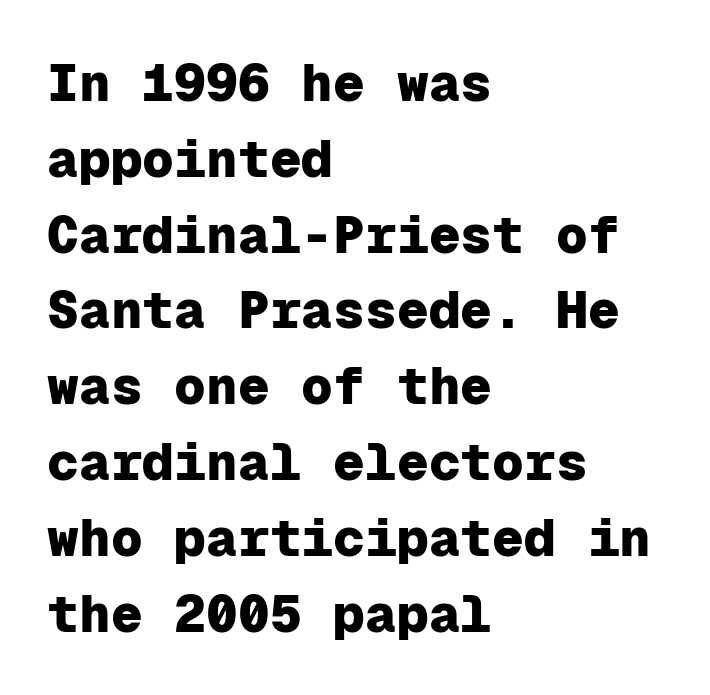
{"serif": "no", "italic": "no", "bold": "yes", "weight": "heavy", "width": "normal", "stroke_contrast": "low", "x_height": "medium", "monospaced": "yes", "underline": "no", "align": "left", "line_spacing": "normal", "line_spacing_ratio": 1.43, "letter_spacing": "normal", "letter_spacing_em": 0.0, "glyph_px": 53}
